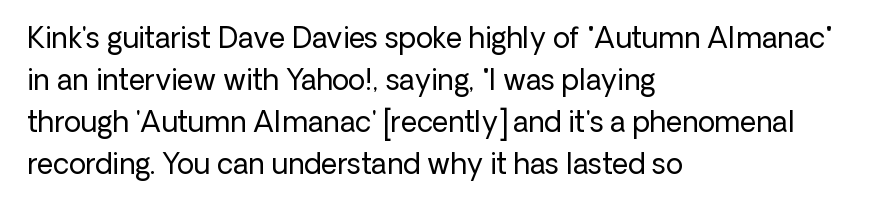
{"serif": "no", "italic": "no", "bold": "no", "weight": "regular", "width": "normal", "stroke_contrast": "low", "x_height": "medium", "monospaced": "no", "underline": "no", "align": "left", "line_spacing": "normal", "line_spacing_ratio": 1.5, "letter_spacing": "normal", "letter_spacing_em": 0.0, "glyph_px": 28}
